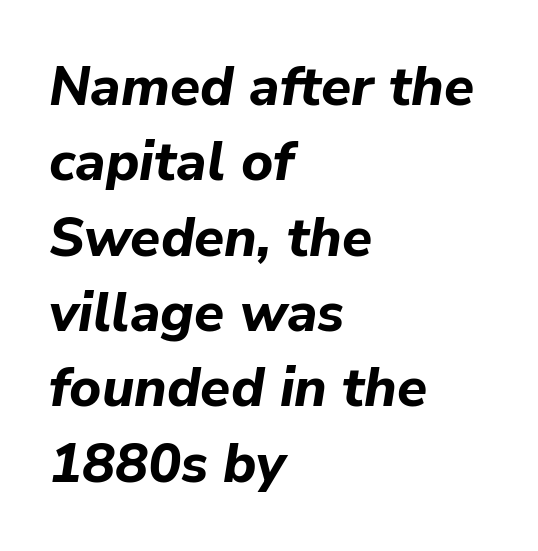
{"italic": "yes", "lean": "right", "slant_degrees": 9, "bold": "yes", "weight": "bold", "width": "normal", "stroke_contrast": "low", "x_height": "medium", "monospaced": "no", "underline": "no", "align": "left", "line_spacing": "normal", "line_spacing_ratio": 1.37, "letter_spacing": "normal", "letter_spacing_em": 0.0, "glyph_px": 55}
